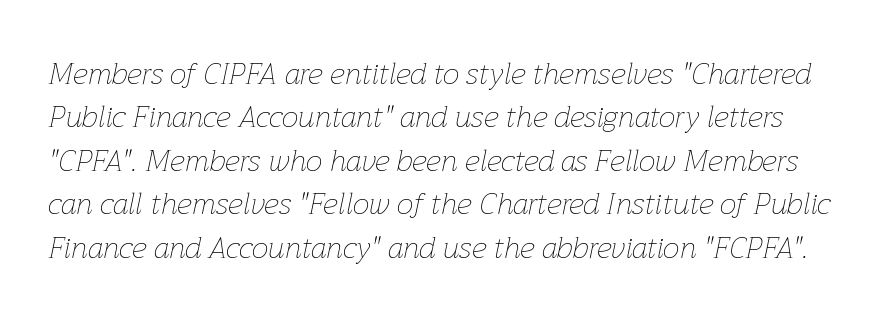
No chunkiness to these letters — they're not bold. Summary of vertical rhythm: regular, with standard interline spacing. The passage shown is not underscored anywhere. The gaps between neighbouring characters are ordinary and unremarkable. Do the characters align in a grid? No, the font is proportional.
